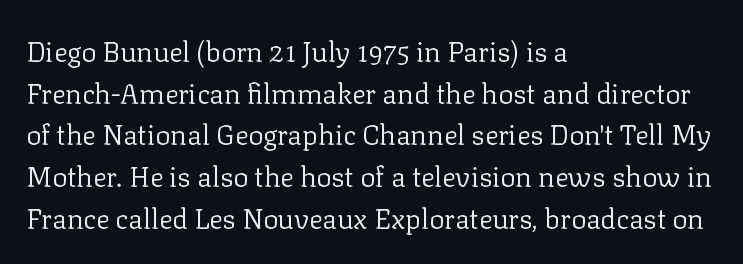
The image shows 28 px regular-weight serif type, upright; set left-aligned, normal line spacing (1.49x), normal letter spacing, not underlined; low stroke contrast and a medium x-height.
